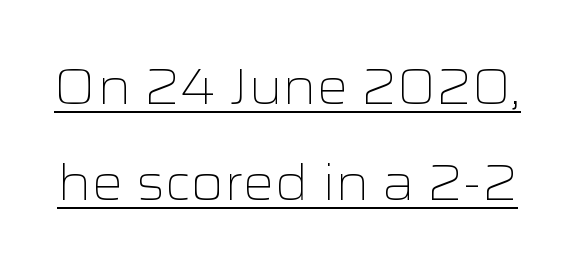
The image shows 50 px light, wide sans-serif type, upright; set loose line spacing (1.92x), normal letter spacing, underlined; low stroke contrast and a medium x-height.
